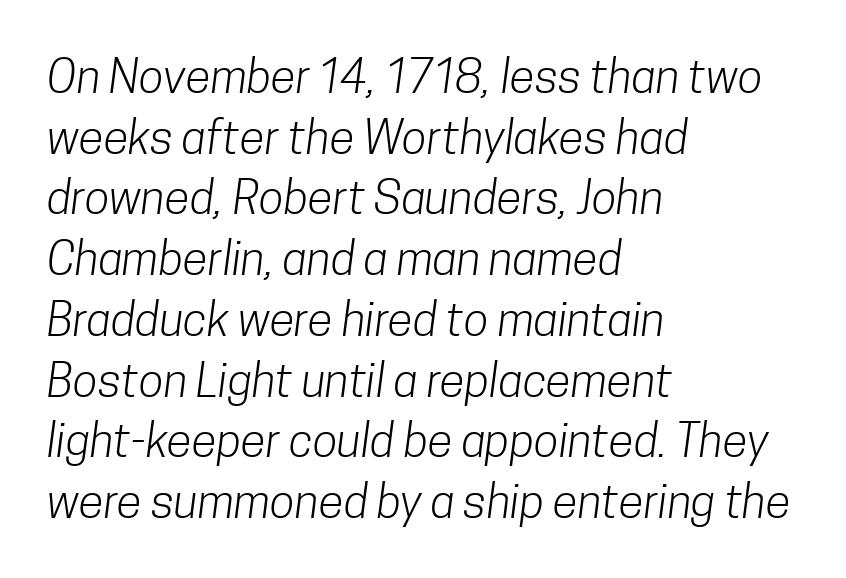
A quiet, ordinary-to-light weight characterises the typeface. Which margin do the lines hug? The left one — the right edge is uneven. Is this a fixed-width face? No — the glyphs have proportional, varying widths. The characters display no serif detailing; their extremities are plain. How are the letters spaced? Ordinarily, with no added tracking. Honestly, the row spacing looks completely unremarkable.
